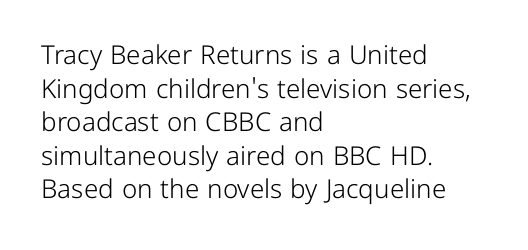
Interline gaps are of average width in this sample. In terms of posture, this sample is upright. Teacher's note: observe the even left margin — that is flush-left alignment. The cut favours lightness, reaching ordinary text weight at its darkest.
